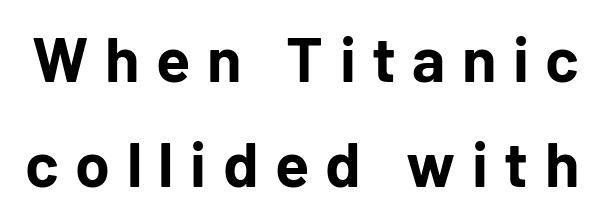
Q: Is the text bold? A: Yes.
Q: Is the text italic (slanted)? A: No, it is upright.
Q: Is the typeface a serif or a sans-serif typeface? A: Sans-serif.
Q: Is the text underlined? A: No.
Q: Is the spacing between letters normal or unusually wide? A: Unusually wide.
Q: Is the spacing between lines tight, normal or loose? A: Normal.
Q: Width (condensed, normal, or wide)? A: Normal.
Q: Stroke contrast? A: Low.
Q: x-height? A: Medium.
Q: Monospaced? A: No.
